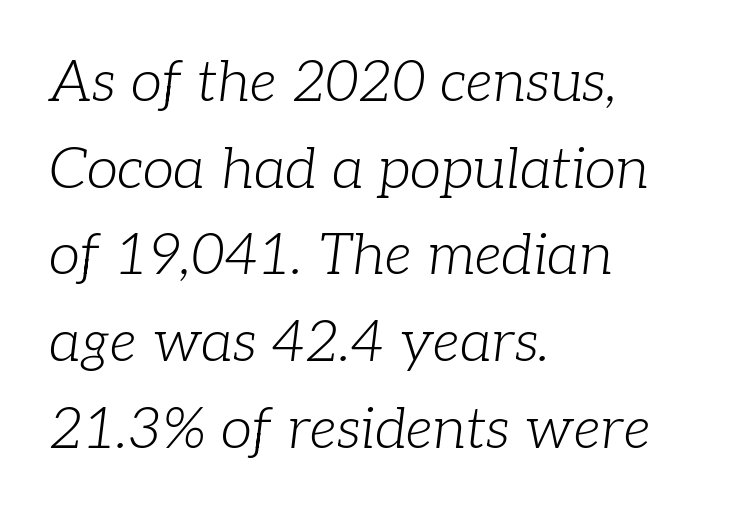
{"serif": "yes", "italic": "yes", "lean": "right", "slant_degrees": 7, "bold": "no", "weight": "light", "width": "normal", "stroke_contrast": "low", "x_height": "medium", "monospaced": "no", "underline": "no", "align": "left", "line_spacing": "normal", "line_spacing_ratio": 1.52, "letter_spacing": "normal", "letter_spacing_em": 0.0, "glyph_px": 57}
